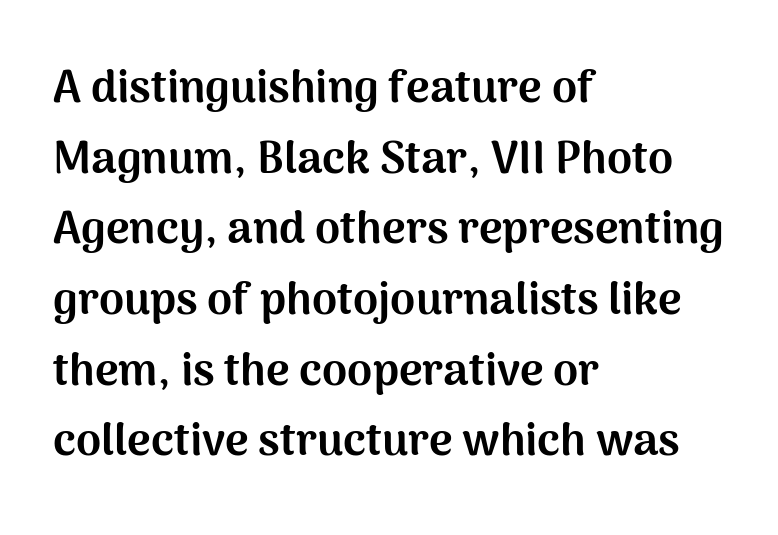
The image shows 45 px bold sans-serif type, upright; set left-aligned, normal line spacing (1.57x), normal letter spacing, not underlined; medium stroke contrast and a medium x-height.
